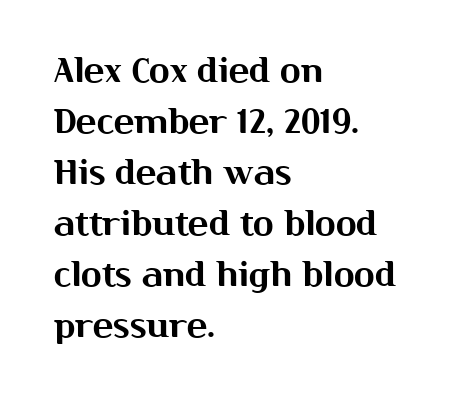
The image shows 34 px sans-serif type, upright; set left-aligned, normal line spacing (1.5x), normal letter spacing, not underlined; medium stroke contrast and a medium x-height.
